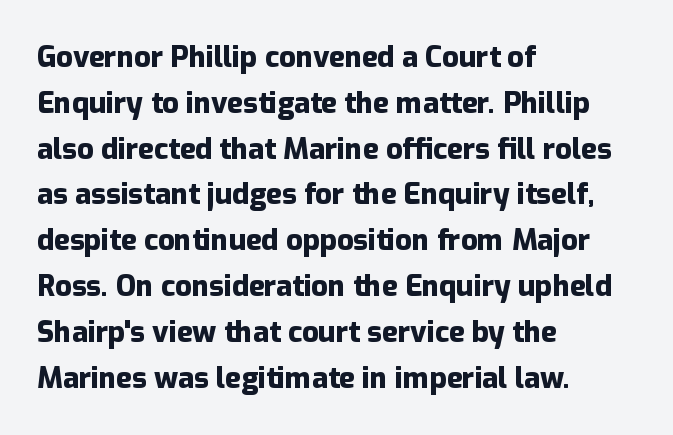
The passage shown is typeset with a sans-serif family. The space directly below the letters is spotless. This sample is left-justified, so line endings fall wherever the words run out. The lettering stays uniformly vertical, giving the passage a roman look. Think of a printed novel: that variable character pitch is what you see here. The passage shown has conventional tracking throughout.
